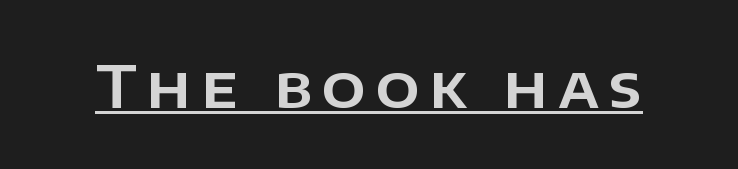
{"serif": "no", "italic": "no", "width": "normal", "stroke_contrast": "low", "x_height": "large", "monospaced": "no", "underline": "yes", "glyph_px": 58}
